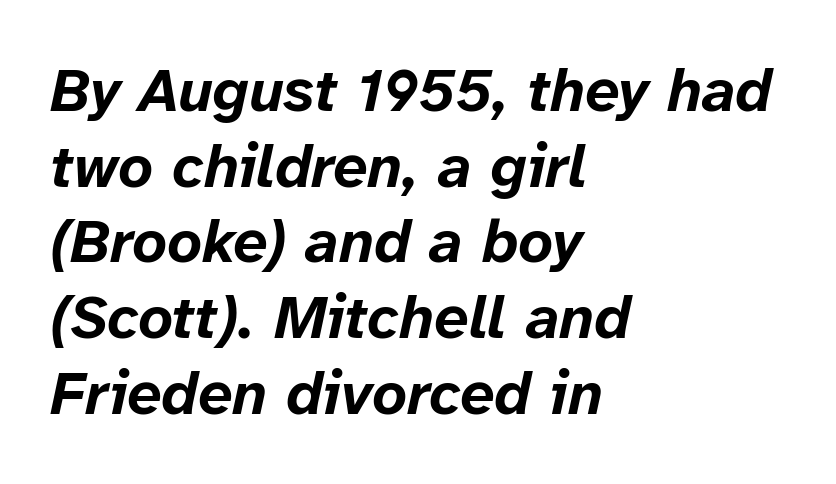
A typesetter would call this proportional, since set widths differ per character. These lines are set flush left with a ragged right edge. No word sits above an underline. Is the type bold? Yes — the strokes are clearly thick and heavy. Compared with ordinary roman type, these characters are visibly tilted. The letters sit at their default tracking, neither squeezed nor spread.
